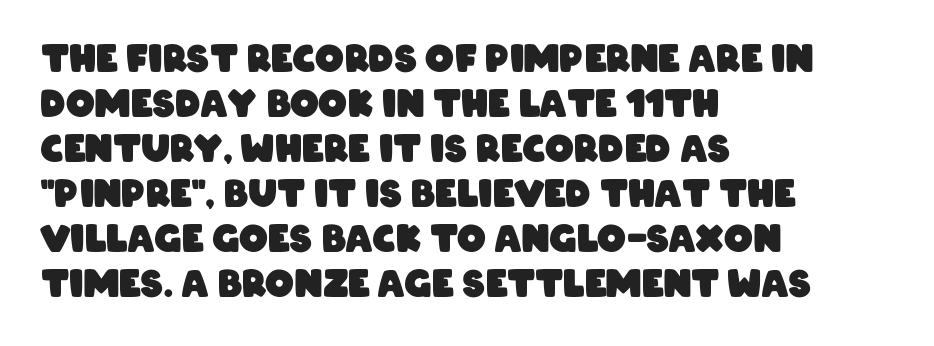
{"serif": "no", "bold": "yes", "weight": "heavy", "width": "condensed", "stroke_contrast": "low", "x_height": "large", "monospaced": "no", "underline": "no", "align": "left", "line_spacing": "normal", "line_spacing_ratio": 1.25, "letter_spacing": "normal", "letter_spacing_em": 0.0, "glyph_px": 36}
